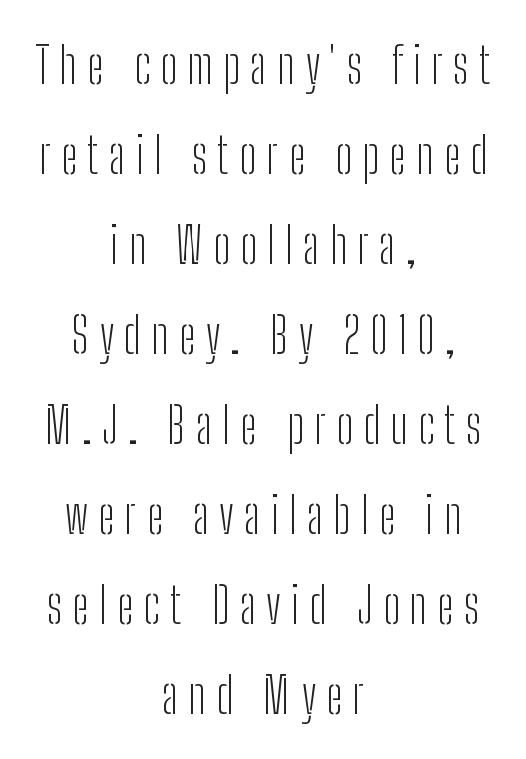
The image shows 50 px light, condensed sans-serif type, upright; set centered, line spacing 1.8x, unusually wide letter spacing (+0.2 em), not underlined; low stroke contrast and a medium x-height.
